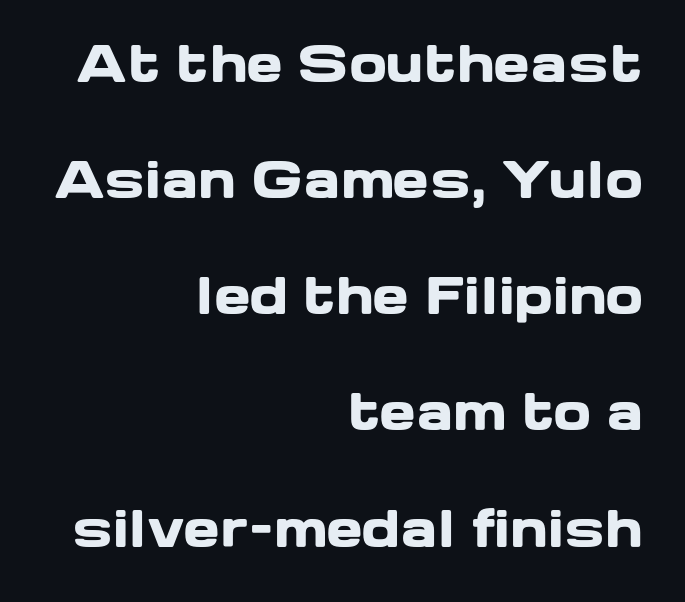
The image shows 49 px heavy, wide sans-serif type, upright; set right-aligned, loose line spacing (2.37x), normal letter spacing, not underlined; low stroke contrast and a medium x-height.
